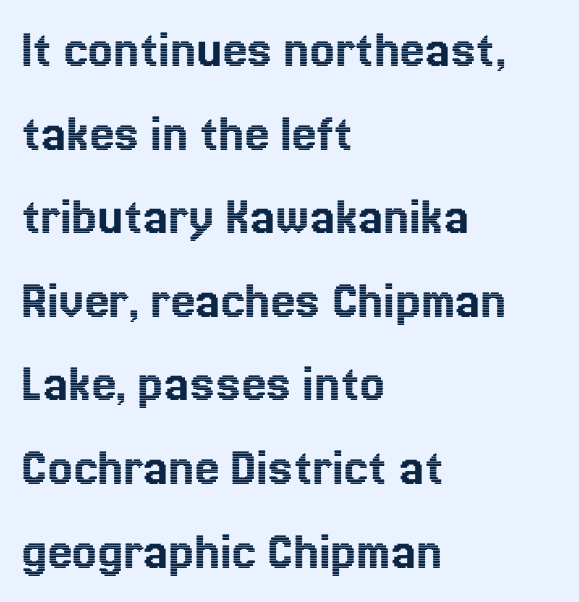
The image shows 55 px text type, upright; set left-aligned, normal line spacing (1.52x), normal letter spacing, not underlined; a medium x-height.
